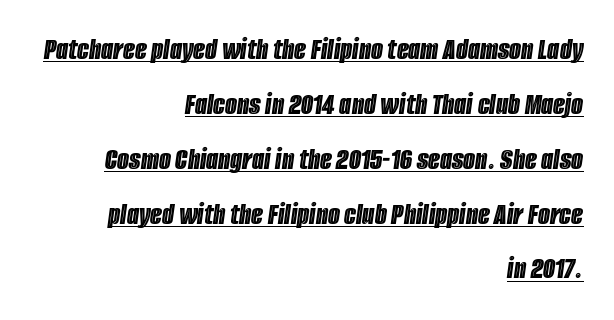
The image shows 31 px condensed type, italic (leaning right); set right-aligned, line spacing 1.77x, normal letter spacing, underlined; a large x-height.
